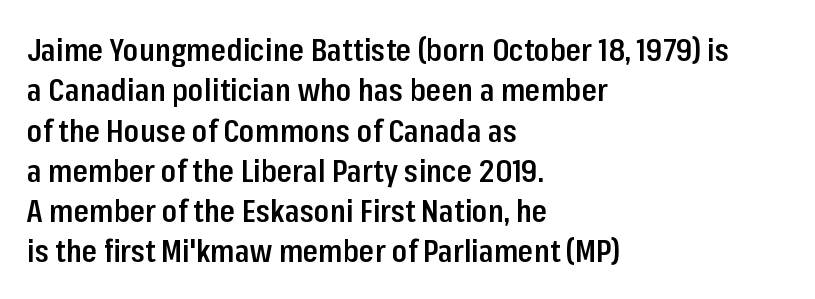
The image shows 31 px semibold, condensed sans-serif type, upright; set left-aligned, normal line spacing (1.3x), normal letter spacing, not underlined; low stroke contrast and a medium x-height.
